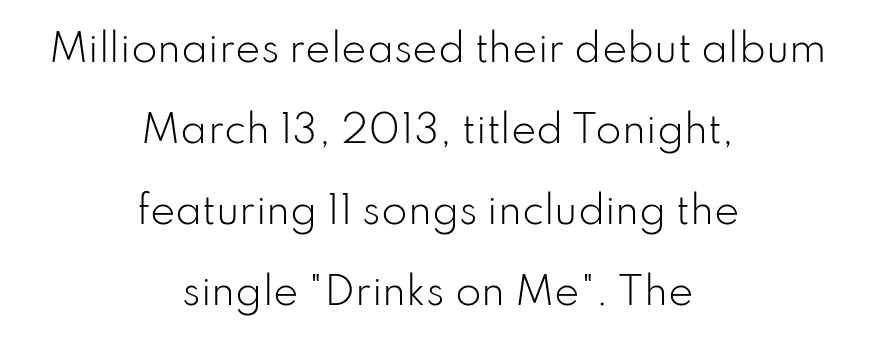
Q: Is the text bold? A: No.
Q: Is the text italic (slanted)? A: No, it is upright.
Q: Is the typeface a serif or a sans-serif typeface? A: Sans-serif.
Q: Is the text underlined? A: No.
Q: How is the paragraph aligned? A: Centered.
Q: Is the spacing between letters normal or unusually wide? A: Normal.
Q: Is the spacing between lines tight, normal or loose? A: Loose.
Q: Width (condensed, normal, or wide)? A: Normal.
Q: Stroke contrast? A: Low.
Q: x-height? A: Small.
Q: Monospaced? A: No.
